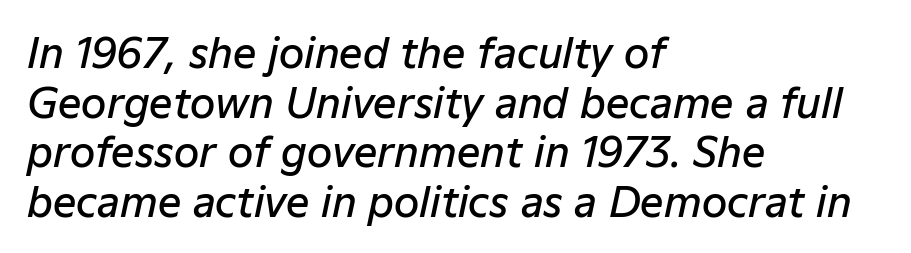
{"italic": "yes", "lean": "right", "slant_degrees": 12, "bold": "semi", "weight": "semibold", "width": "normal", "stroke_contrast": "low", "x_height": "medium", "monospaced": "no", "underline": "no", "align": "left", "line_spacing_ratio": 1.21, "letter_spacing": "normal", "letter_spacing_em": 0.0, "glyph_px": 41}
